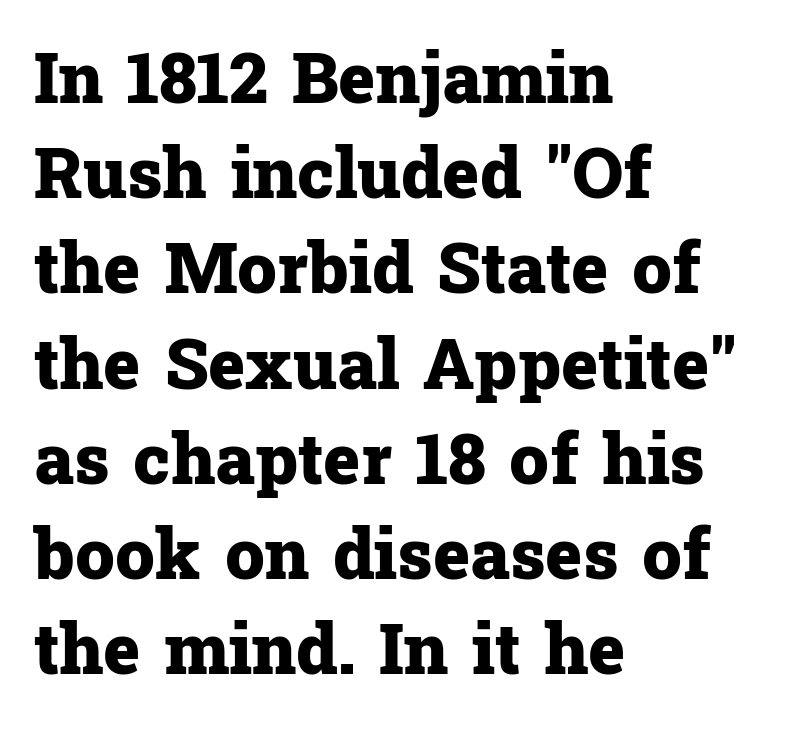
These lines are rendered in a variable-pitch font. This sample uses plain, unmodified letter spacing. The specimen omits any rule beneath the text block's lines. Its strokes are broad and dark, the hallmark of bold type. This is roman type, the default non-slanted kind.
